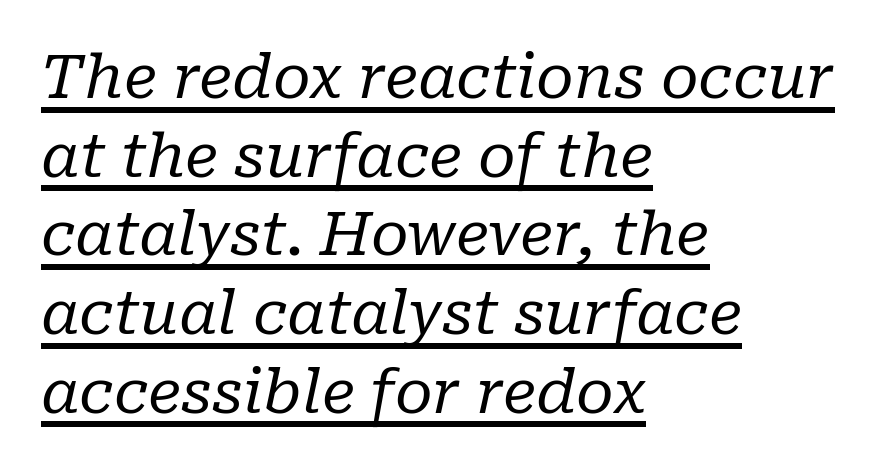
Q: Is the text bold? A: No.
Q: Is the text italic (slanted)? A: Yes, it leans right by about 10 degrees.
Q: Is the typeface a serif or a sans-serif typeface? A: Serif.
Q: Is the text underlined? A: Yes.
Q: How is the paragraph aligned? A: Left-aligned.
Q: Is the spacing between letters normal or unusually wide? A: Normal.
Q: Is the spacing between lines tight, normal or loose? A: Normal.
Q: Width (condensed, normal, or wide)? A: Normal.
Q: Stroke contrast? A: Low.
Q: x-height? A: Medium.
Q: Monospaced? A: No.
